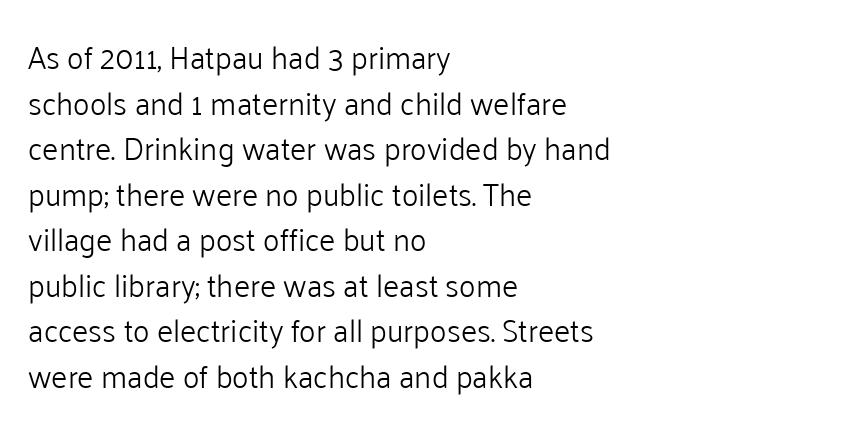
This reads as an unemphasized weight, regular at the heaviest. In CSS terms this would be text-align: left. This rendering leaves character spacing at its baseline value. Vertical spacing — default.
